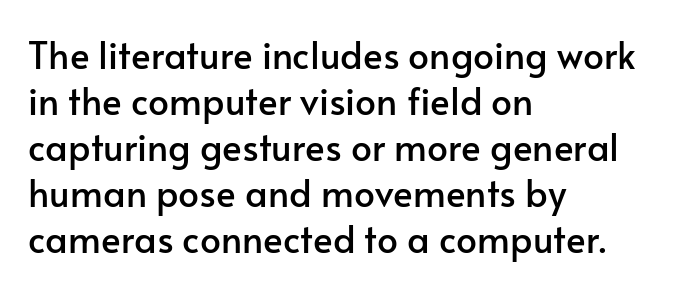
The image shows 37 px sans-serif type, upright; set left-aligned, line spacing 1.24x, normal letter spacing, not underlined; low stroke contrast and a small x-height.
